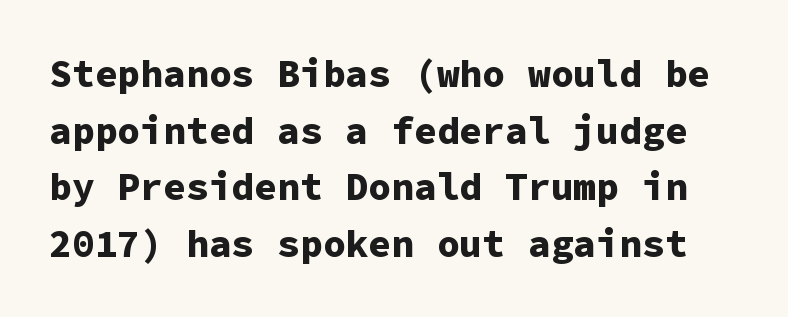
Serif or sans? Sans — the stroke terminals are bare. It's the straight-up-and-down kind of type. The letterforms sit shoulder to shoulder at normal distance. Heft: maximum for text — a bold.
